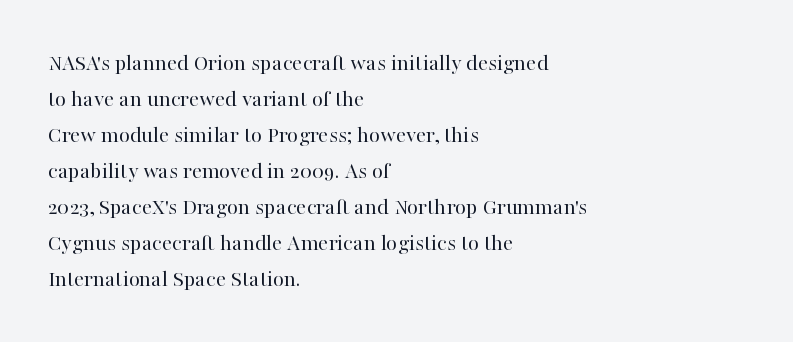
There is no visible air inserted between adjacent glyphs. The rendering anchors every line to the left-hand side. Counters stay open thanks to moderate or lighter strokes. Is there much room between lines? A standard amount, neither cramped nor airy. Type without underlining.
